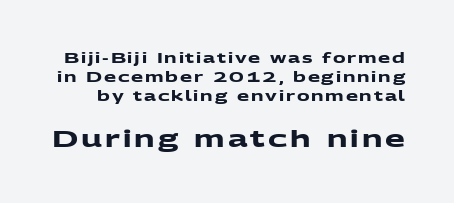
{"bold": "yes", "underline": "no", "line_spacing": "normal", "line_spacing_ratio": 1.35, "larger_block": "second", "size_ratio": 1.64, "glyph_px": 23}
